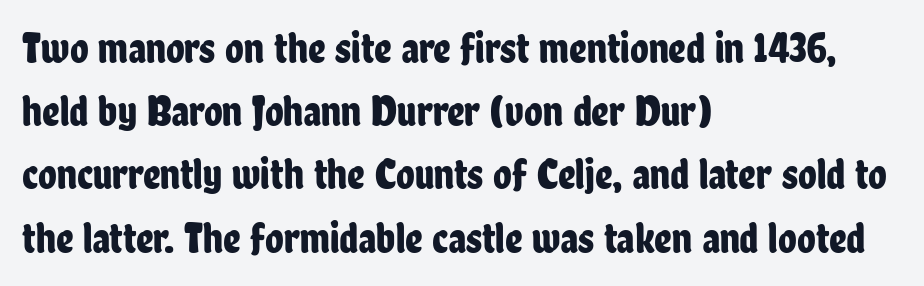
The designer went with a sans here, leaving each stem footless. These lines are set flush left with a ragged right edge. The face used here is proportionally spaced, like ordinary book or web type. The words here are not underlined. Regarding leading, the lines here are spaced in the standard way.
